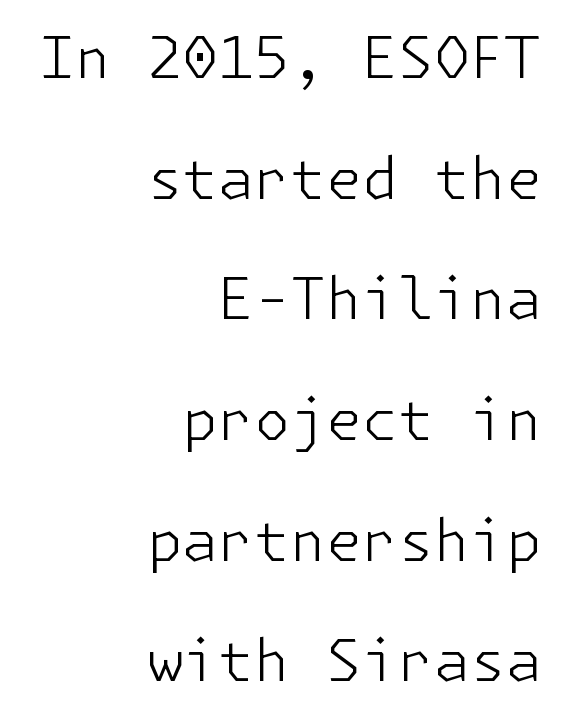
The font is comparable to plain body text, perhaps lighter. Spacing between characters is what you'd get straight out of the box. Line ends are locked; line starts wander. This rendering employs a face without finishing strokes, i.e., a sans-serif. Rows of type keep a wide berth in the vertical direction. Anything drawn beneath the words? Only blank space.
